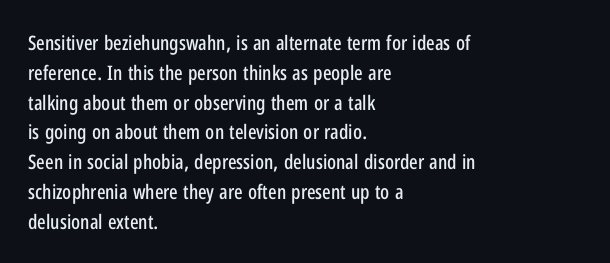
Notice how descenders clear the ascenders below comfortably — that's standard leading. In terms of letterspacing, this is plain default setting. Descender tails drop into unmarked territory. Layout note: lines flush left. The typography opts for an upright posture over an oblique one.
